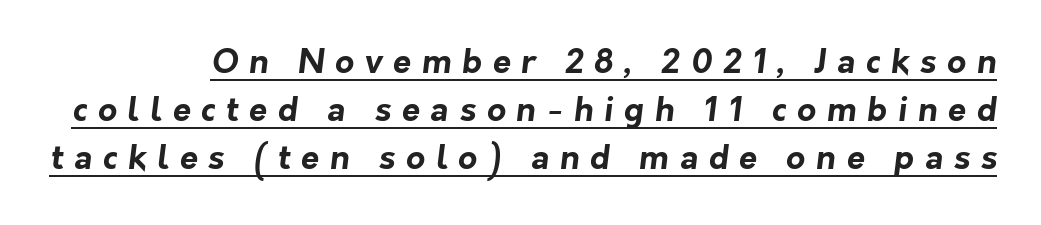
Q: Is the text bold? A: Yes.
Q: Is the typeface a serif or a sans-serif typeface? A: Sans-serif.
Q: Is the text underlined? A: Yes.
Q: Is the spacing between letters normal or unusually wide? A: Unusually wide.
Q: Is the spacing between lines tight, normal or loose? A: Normal.
Q: Width (condensed, normal, or wide)? A: Normal.
Q: Stroke contrast? A: Low.
Q: x-height? A: Medium.
Q: Monospaced? A: No.
